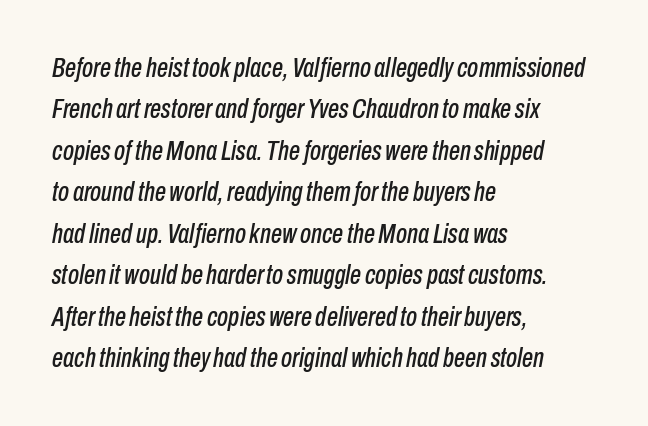
The designer left line spacing at the default. Each letter keeps its own natural width here, so spacing adapts to shape. Any mark beneath the type? The region is blank. This sample is left-justified, so line endings fall wherever the words run out. Designer's note — italics engaged. Honestly, the letter spacing is just normal — you wouldn't notice it.
